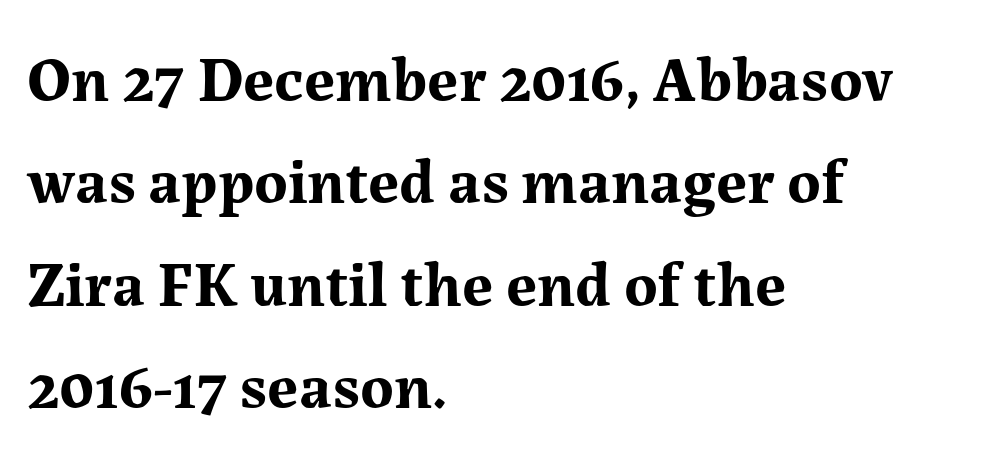
{"serif": "yes", "italic": "no", "bold": "yes", "weight": "bold", "width": "normal", "stroke_contrast": "medium", "x_height": "medium", "monospaced": "no", "underline": "no", "align": "left", "line_spacing": "normal", "line_spacing_ratio": 1.6, "letter_spacing": "normal", "letter_spacing_em": 0.0, "glyph_px": 64}
